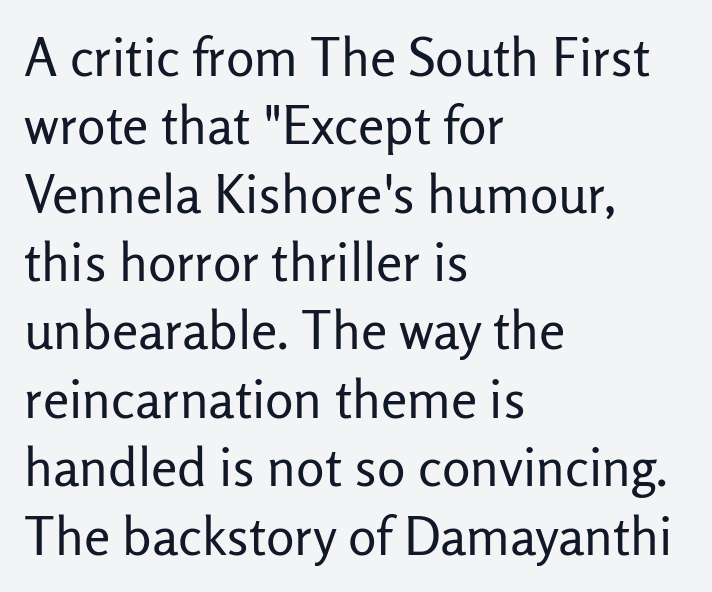
The image shows 53 px regular-weight sans-serif type, upright; set left-aligned, normal line spacing (1.29x), normal letter spacing, not underlined; low stroke contrast and a medium x-height.
